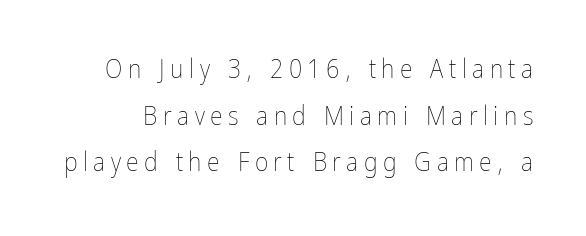
Q: Is the text bold? A: No.
Q: Is the text italic (slanted)? A: No, it is upright.
Q: Is the text underlined? A: No.
Q: Is the spacing between letters normal or unusually wide? A: Unusually wide.
